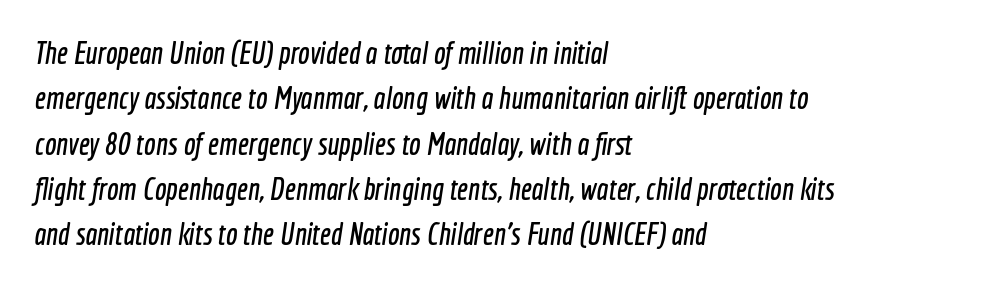
{"serif": "no", "width": "condensed", "x_height": "medium", "monospaced": "no", "underline": "no", "align": "left", "line_spacing": "normal", "line_spacing_ratio": 1.46, "letter_spacing": "normal", "letter_spacing_em": 0.0, "glyph_px": 31}
